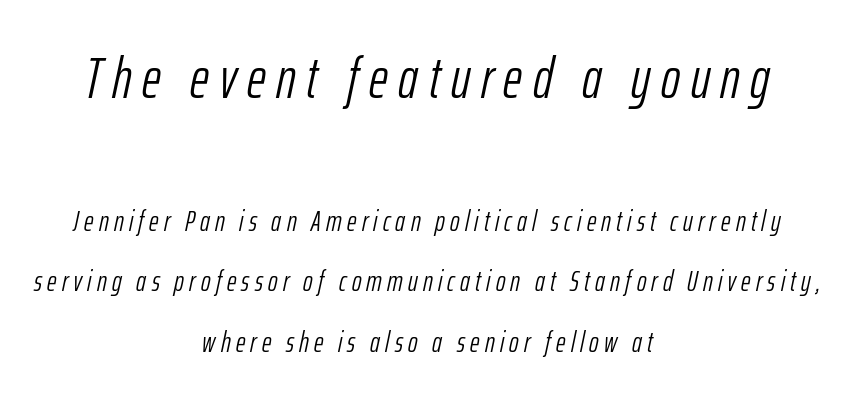
{"italic": "yes", "lean": "right", "slant_degrees": 12, "bold": "no", "weight": "light", "width": "condensed", "stroke_contrast": "low", "x_height": "medium", "monospaced": "no", "underline": "no", "align": "center", "line_spacing": "loose", "line_spacing_ratio": 2.07, "larger_block": "first", "size_ratio": 2.0, "glyph_px": 58}
